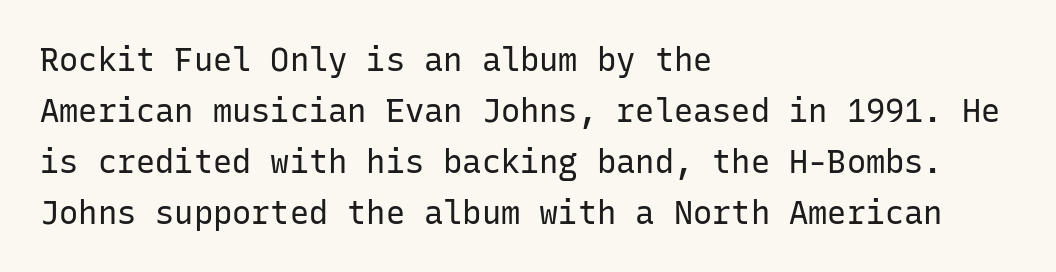
The image shows 32 px regular-weight sans-serif type, upright, monospaced; set left-aligned, normal line spacing (1.59x), normal letter spacing, not underlined; low stroke contrast and a medium x-height.
